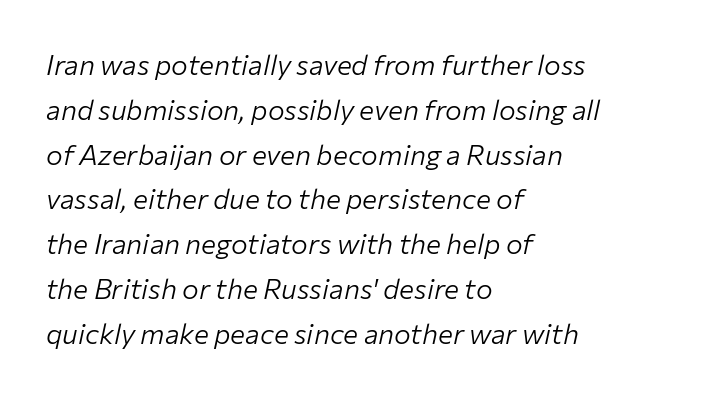
Q: Is the text bold? A: No.
Q: Is the text italic (slanted)? A: Yes, it leans right by about 12 degrees.
Q: Is the text underlined? A: No.
Q: How is the paragraph aligned? A: Left-aligned.
Q: Is the spacing between letters normal or unusually wide? A: Normal.
Q: Is the spacing between lines tight, normal or loose? A: Normal.
Q: Width (condensed, normal, or wide)? A: Normal.
Q: Stroke contrast? A: Low.
Q: x-height? A: Medium.
Q: Monospaced? A: No.
